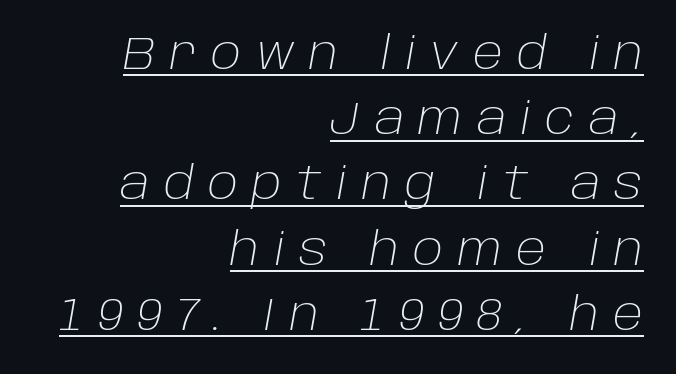
{"italic": "yes", "lean": "right", "slant_degrees": 10, "bold": "no", "weight": "light", "width": "normal", "stroke_contrast": "low", "x_height": "large", "monospaced": "no", "underline": "yes", "align": "right", "line_spacing": "normal", "line_spacing_ratio": 1.45, "letter_spacing": "wide", "letter_spacing_em": 0.32, "glyph_px": 45}
